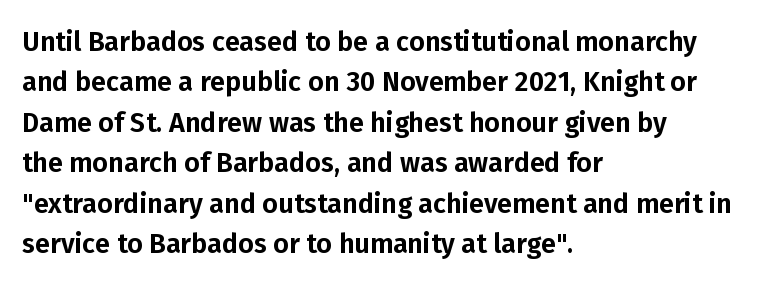
Q: Is the text italic (slanted)? A: No, it is upright.
Q: Is the text underlined? A: No.
Q: How is the paragraph aligned? A: Left-aligned.
Q: Is the spacing between letters normal or unusually wide? A: Normal.
Q: Is the spacing between lines tight, normal or loose? A: Normal.
